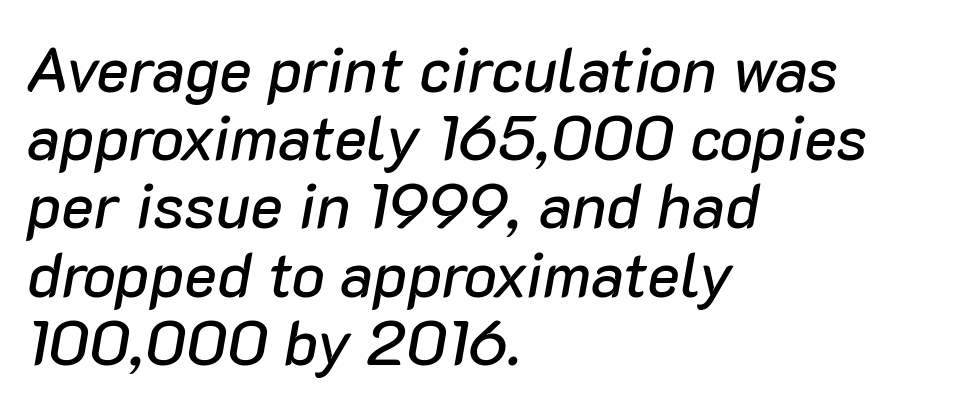
Q: Is the text italic (slanted)? A: Yes, it leans right by about 10 degrees.
Q: Is the text underlined? A: No.
Q: How is the paragraph aligned? A: Left-aligned.
Q: Is the spacing between letters normal or unusually wide? A: Normal.
Q: Is the spacing between lines tight, normal or loose? A: Tight.
Q: Width (condensed, normal, or wide)? A: Normal.
Q: Stroke contrast? A: Low.
Q: x-height? A: Medium.
Q: Monospaced? A: No.
